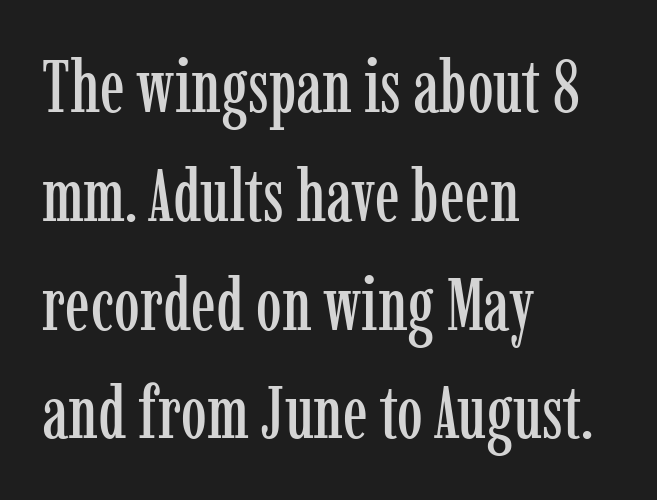
{"serif": "yes", "italic": "no", "width": "condensed", "stroke_contrast": "low", "x_height": "medium", "monospaced": "no", "underline": "no", "align": "left", "line_spacing": "normal", "line_spacing_ratio": 1.49, "letter_spacing": "normal", "letter_spacing_em": 0.0, "glyph_px": 73}
